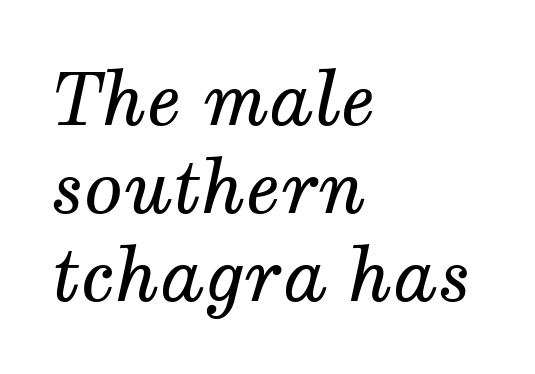
Q: Is the text bold? A: No.
Q: Is the text italic (slanted)? A: Yes, it leans right by about 12 degrees.
Q: Is the typeface a serif or a sans-serif typeface? A: Serif.
Q: Is the text underlined? A: No.
Q: How is the paragraph aligned? A: Left-aligned.
Q: Is the spacing between letters normal or unusually wide? A: Normal.
Q: Width (condensed, normal, or wide)? A: Normal.
Q: Stroke contrast? A: Medium.
Q: x-height? A: Medium.
Q: Monospaced? A: No.
